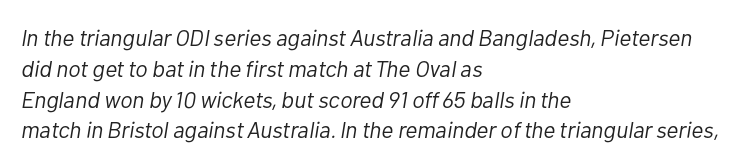
The letters sit at their default tracking, neither squeezed nor spread. The typesetter chose a ragged-right arrangement here. Check under the words: just untouched page. Italic: yes, the glyphs are oblique.
